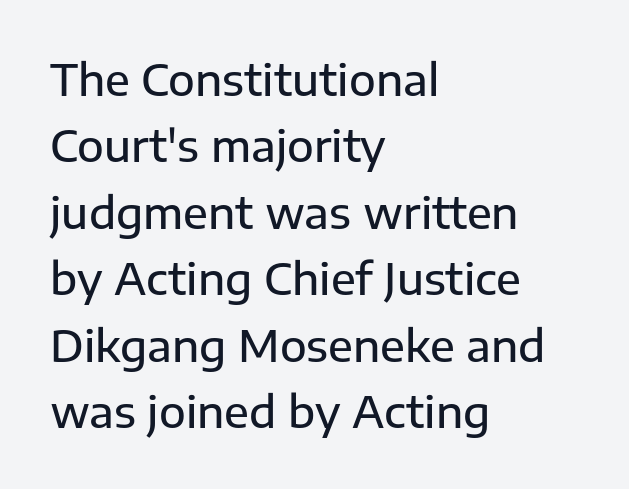
The image shows 44 px sans-serif type, upright; set left-aligned, normal line spacing (1.51x), normal letter spacing, not underlined; low stroke contrast and a medium x-height.
